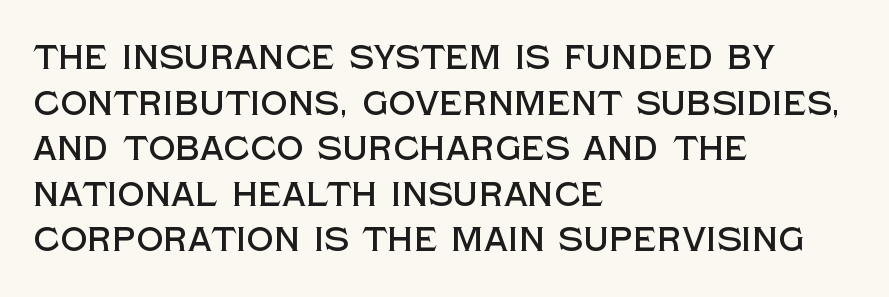
The space between consecutive lines is moderate. Each line starts at the same left margin while the right side varies. Nope, not italic — everything's standing straight. Think of a printed novel: that variable character pitch is what you see here.
